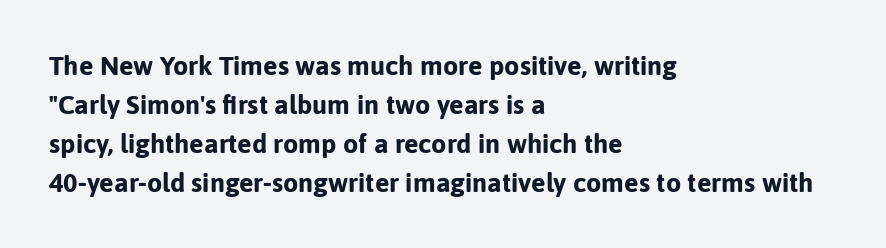
{"italic": "no", "bold": "yes", "underline": "no", "align": "left", "line_spacing": "normal", "line_spacing_ratio": 1.45, "letter_spacing": "normal", "letter_spacing_em": 0.0, "glyph_px": 27}
